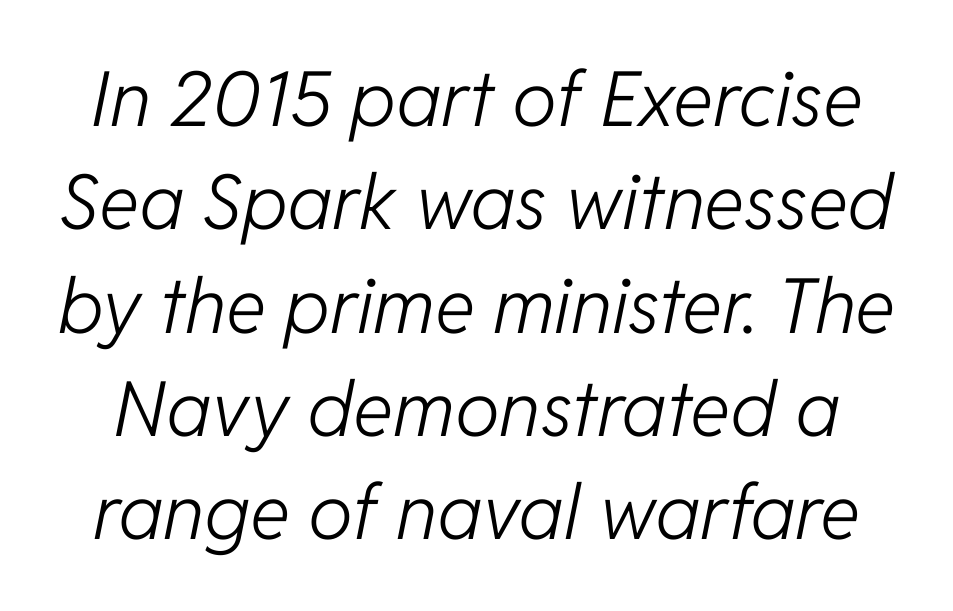
The weight tops out at a normal text grade. The rendering uses natural spacing where letterforms have individual widths. An italicized treatment has been applied to the whole sample. The foot of each line stays bare and open. The gaps between neighbouring characters are ordinary and unremarkable.
